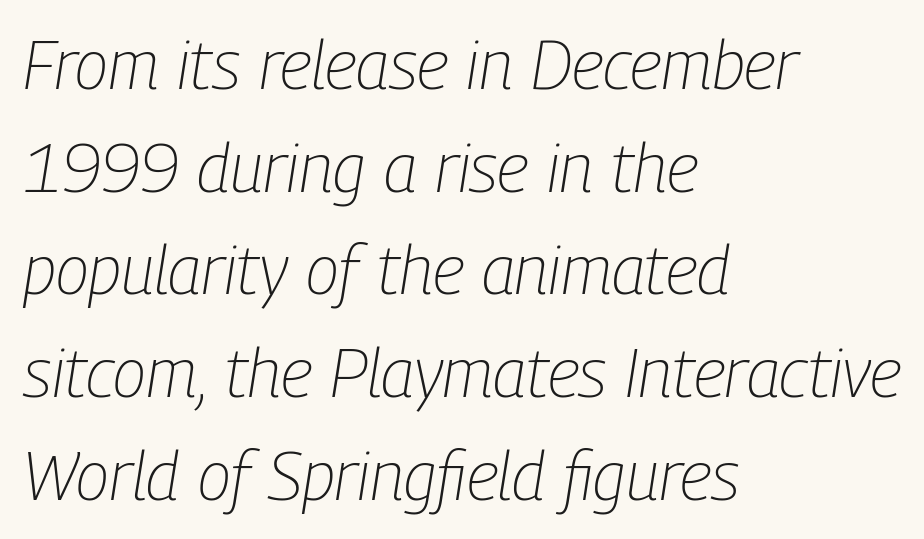
Q: Is the text bold? A: No.
Q: Is the text italic (slanted)? A: Yes, it leans right by about 9 degrees.
Q: Is the text underlined? A: No.
Q: How is the paragraph aligned? A: Left-aligned.
Q: Is the spacing between letters normal or unusually wide? A: Normal.
Q: Is the spacing between lines tight, normal or loose? A: Normal.
Q: Width (condensed, normal, or wide)? A: Condensed.
Q: Stroke contrast? A: Low.
Q: x-height? A: Medium.
Q: Monospaced? A: No.
